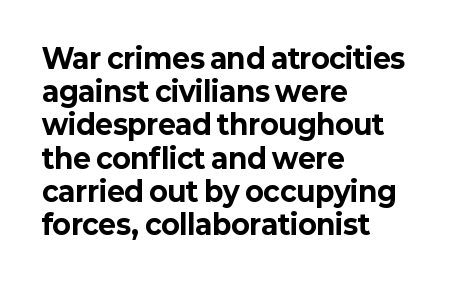
Q: Is the text bold? A: Yes.
Q: Is the text italic (slanted)? A: No, it is upright.
Q: Is the text underlined? A: No.
Q: How is the paragraph aligned? A: Left-aligned.
Q: Is the spacing between letters normal or unusually wide? A: Normal.
